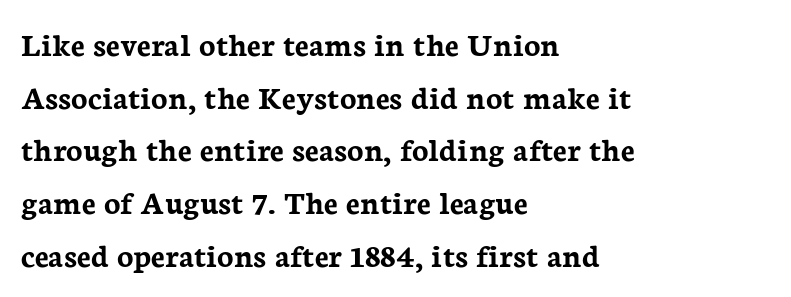
The image shows 34 px semibold serif type, upright; set left-aligned, normal line spacing (1.55x), normal letter spacing, not underlined; low stroke contrast and a medium x-height.
